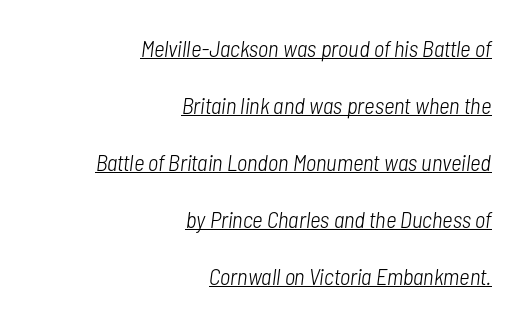
The face looks like a standard text weight, possibly lighter. In designer terms, the underline attribute is active on this setting. The specimen reads as italic at a glance. Honestly, the letter spacing is just normal — you wouldn't notice it. Successive baselines arrive slowly, with a big drop between each.
